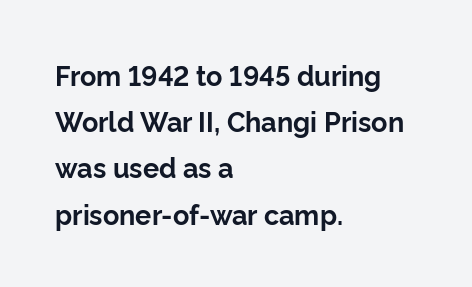
{"italic": "no", "bold": "yes", "underline": "no", "align": "left", "line_spacing_ratio": 1.71, "letter_spacing": "normal", "letter_spacing_em": 0.0, "glyph_px": 27}
